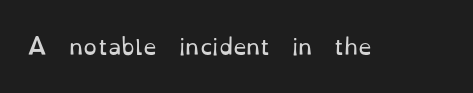
The image shows 22 px text type, upright; set normal letter spacing, not underlined.
